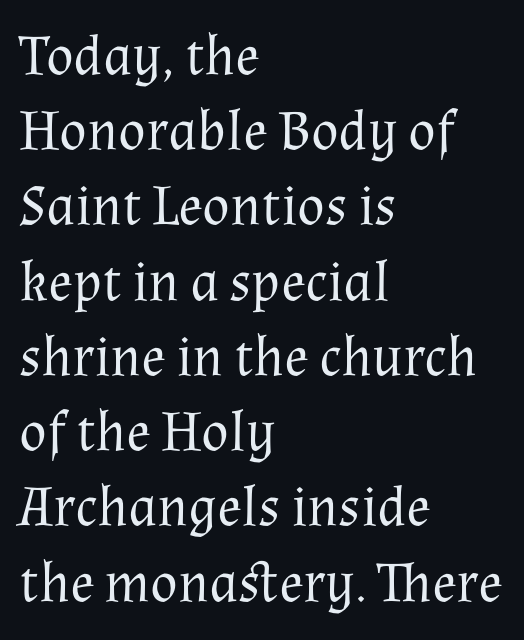
Typographically, this falls in the serif category. Proportional: the letters do not fall into vertical columns. Is the type heavy? It reads as light-to-regular instead. A bare baseline throughout the passage. The paragraph shown leans on its left margin. You can tell it's not italic because the verticals are truly vertical.
